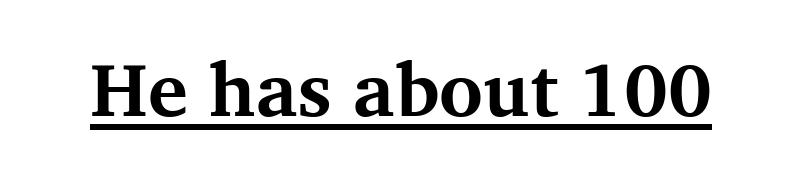
The image shows 75 px bold serif type, upright; set normal letter spacing, underlined; medium stroke contrast and a medium x-height.
